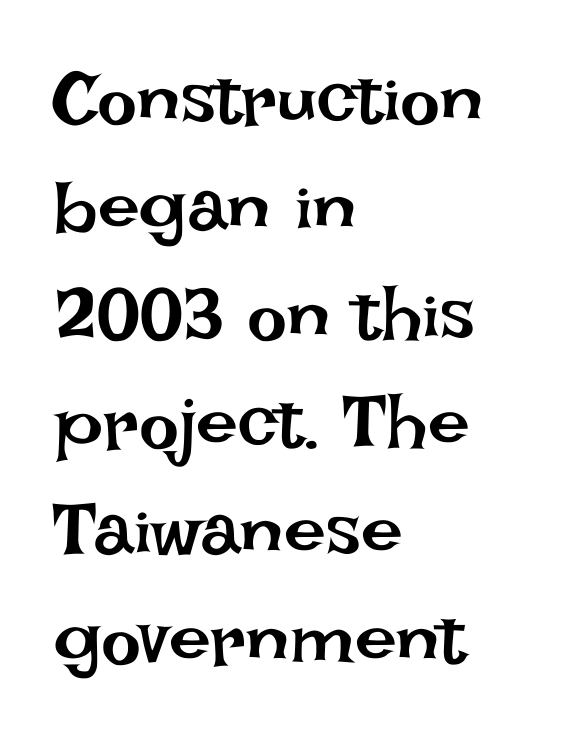
{"italic": "no", "bold": "no", "weight": "regular", "width": "normal", "stroke_contrast": "low", "x_height": "large", "monospaced": "no", "underline": "no", "align": "left", "line_spacing": "normal", "line_spacing_ratio": 1.44, "letter_spacing": "normal", "letter_spacing_em": 0.0, "glyph_px": 75}
